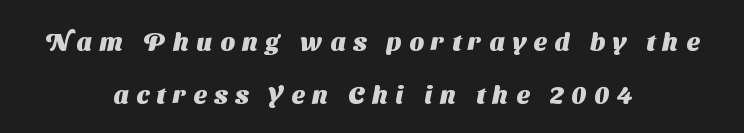
Q: Is the text bold? A: Yes.
Q: Is the text underlined? A: No.
Q: How is the paragraph aligned? A: Centered.
Q: Is the spacing between letters normal or unusually wide? A: Unusually wide.
Q: Is the spacing between lines tight, normal or loose? A: Loose.
